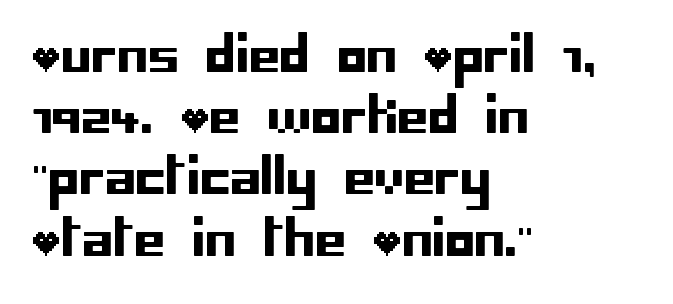
Q: Is the text italic (slanted)? A: No, it is upright.
Q: Is the typeface a serif or a sans-serif typeface? A: Sans-serif.
Q: Is the text underlined? A: No.
Q: How is the paragraph aligned? A: Left-aligned.
Q: Is the spacing between letters normal or unusually wide? A: Normal.
Q: Is the spacing between lines tight, normal or loose? A: Normal.
Q: Width (condensed, normal, or wide)? A: Normal.
Q: Stroke contrast? A: Low.
Q: x-height? A: Large.
